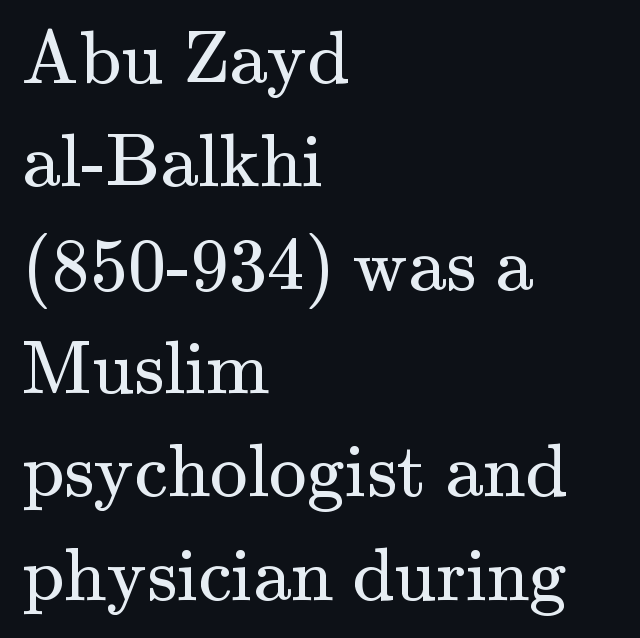
Q: Is the text bold? A: No.
Q: Is the text italic (slanted)? A: No, it is upright.
Q: Is the typeface a serif or a sans-serif typeface? A: Serif.
Q: Is the text underlined? A: No.
Q: How is the paragraph aligned? A: Left-aligned.
Q: Is the spacing between letters normal or unusually wide? A: Normal.
Q: Is the spacing between lines tight, normal or loose? A: Normal.
Q: Width (condensed, normal, or wide)? A: Normal.
Q: Stroke contrast? A: Medium.
Q: x-height? A: Small.
Q: Monospaced? A: No.
